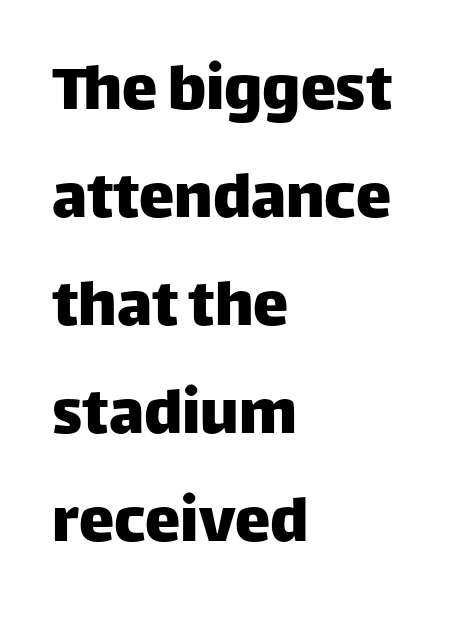
The image shows 71 px sans-serif type, upright; set left-aligned, normal line spacing (1.52x), normal letter spacing, not underlined; low stroke contrast and a large x-height.
